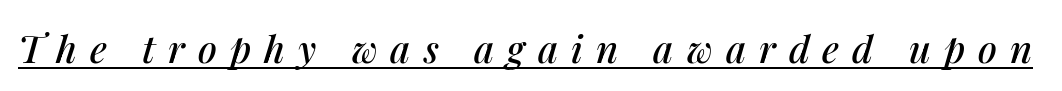
Q: Is the text italic (slanted)? A: Yes, it leans right by about 14 degrees.
Q: Is the text underlined? A: Yes.
Q: Is the spacing between letters normal or unusually wide? A: Unusually wide.
Q: Width (condensed, normal, or wide)? A: Normal.
Q: Stroke contrast? A: Medium.
Q: x-height? A: Medium.
Q: Monospaced? A: No.
